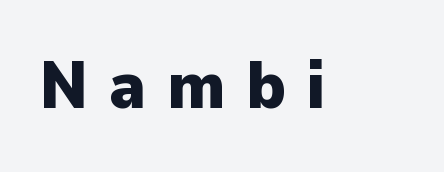
{"serif": "no", "italic": "no", "bold": "yes", "weight": "heavy", "width": "normal", "stroke_contrast": "low", "x_height": "medium", "monospaced": "no", "underline": "no", "letter_spacing": "wide", "letter_spacing_em": 0.31, "glyph_px": 67}
